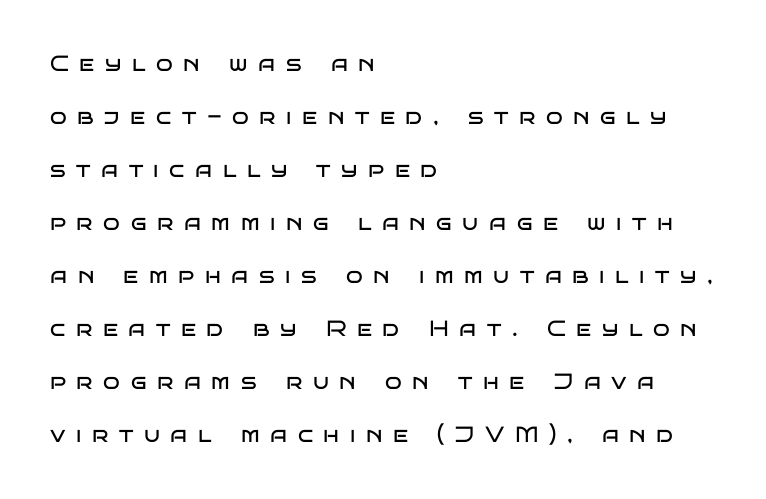
Q: Is the text bold? A: No.
Q: Is the text italic (slanted)? A: No, it is upright.
Q: Is the text underlined? A: No.
Q: How is the paragraph aligned? A: Left-aligned.
Q: Is the spacing between letters normal or unusually wide? A: Unusually wide.
Q: Is the spacing between lines tight, normal or loose? A: Loose.
